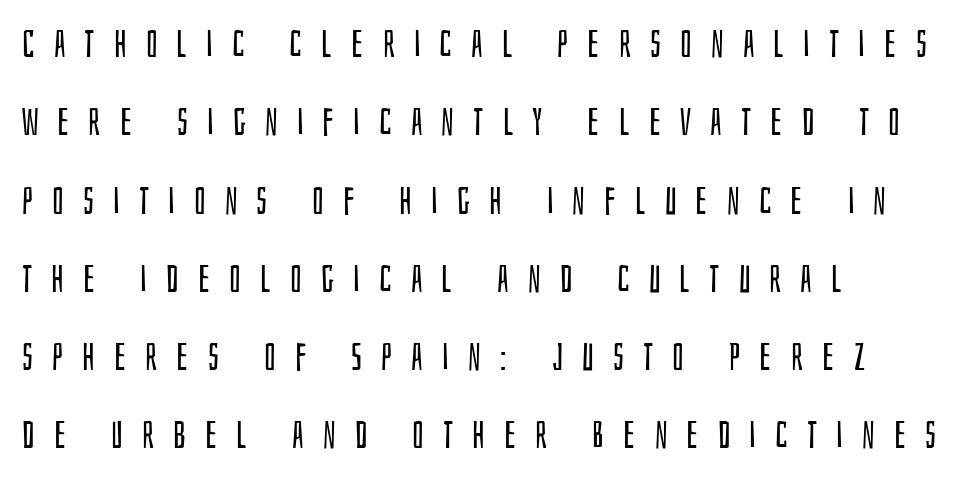
Q: Is the text bold? A: No.
Q: Is the text italic (slanted)? A: No, it is upright.
Q: Is the typeface a serif or a sans-serif typeface? A: Sans-serif.
Q: Is the text underlined? A: No.
Q: How is the paragraph aligned? A: Left-aligned.
Q: Is the spacing between letters normal or unusually wide? A: Unusually wide.
Q: Is the spacing between lines tight, normal or loose? A: Loose.
Q: Width (condensed, normal, or wide)? A: Condensed.
Q: Stroke contrast? A: Low.
Q: x-height? A: Large.
Q: Monospaced? A: No.
